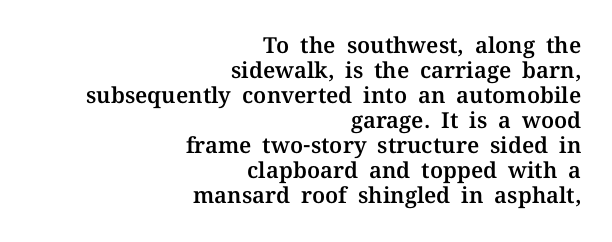
{"italic": "no", "underline": "no", "align": "right", "line_spacing": "tight", "line_spacing_ratio": 1.14, "letter_spacing": "normal", "letter_spacing_em": 0.0, "glyph_px": 22}
